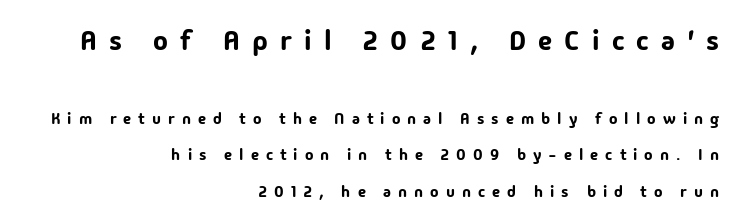
The image shows 28 px sans-serif type, upright; set right-aligned, loose line spacing (2.27x), unusually wide letter spacing (+0.44 em), not underlined; the first (top) block is 1.75x larger; low stroke contrast and a medium x-height.
